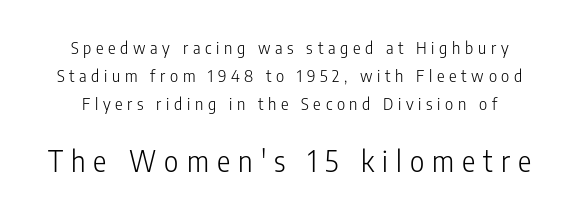
{"serif": "no", "italic": "no", "bold": "no", "weight": "light", "width": "condensed", "stroke_contrast": "low", "x_height": "medium", "monospaced": "no", "underline": "no", "line_spacing_ratio": 1.74, "letter_spacing": "wide", "letter_spacing_em": 0.29, "larger_block": "second", "size_ratio": 1.75, "glyph_px": 28}
